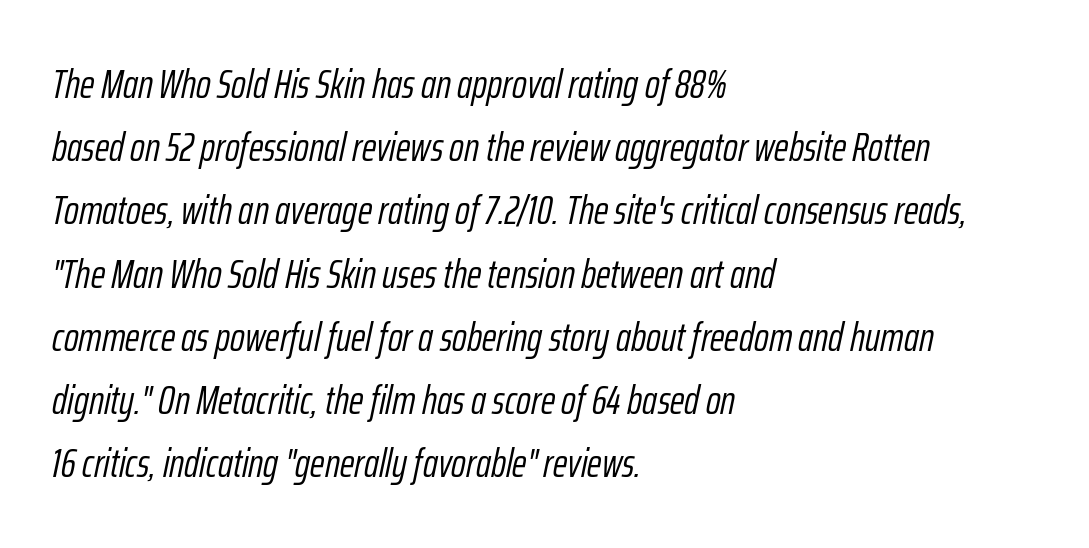
Nobody touched the tracking dial on this one. Baseline-to-baseline distance is the conventional proportion of letter height. Clear beneath every line of the passage. This is not heavy type; no bold has been used.
